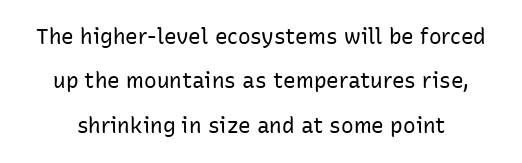
Q: Is the text bold? A: No.
Q: Is the text italic (slanted)? A: No, it is upright.
Q: Is the text underlined? A: No.
Q: Is the spacing between letters normal or unusually wide? A: Normal.
Q: Is the spacing between lines tight, normal or loose? A: Loose.
